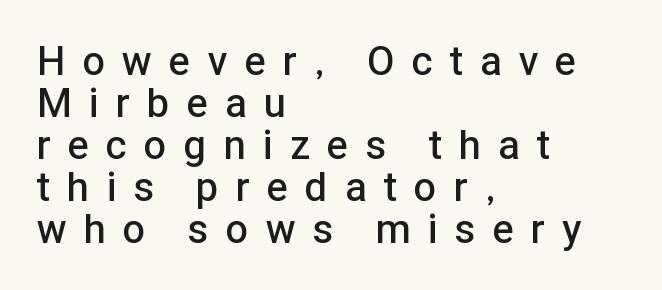
{"serif": "no", "italic": "no", "bold": "semi", "weight": "semibold", "width": "normal", "stroke_contrast": "low", "x_height": "medium", "monospaced": "no", "underline": "no", "align": "left", "line_spacing": "tight", "line_spacing_ratio": 1.05, "letter_spacing": "wide", "letter_spacing_em": 0.44, "glyph_px": 40}
